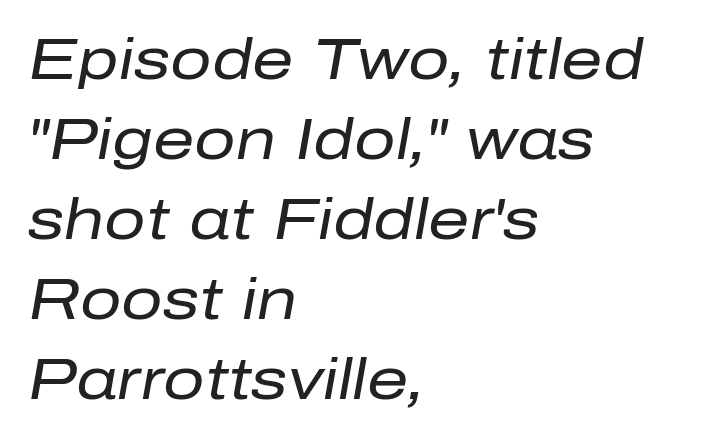
Each letter keeps its own natural width here, so spacing adapts to shape. The letters sit at their default tracking, neither squeezed nor spread. The font is comparable to plain body text, perhaps lighter. Baseline-to-baseline distance is the conventional proportion of letter height. The words here are not underlined. Is the type slanted? Yes — the strokes lean at a clear angle.
